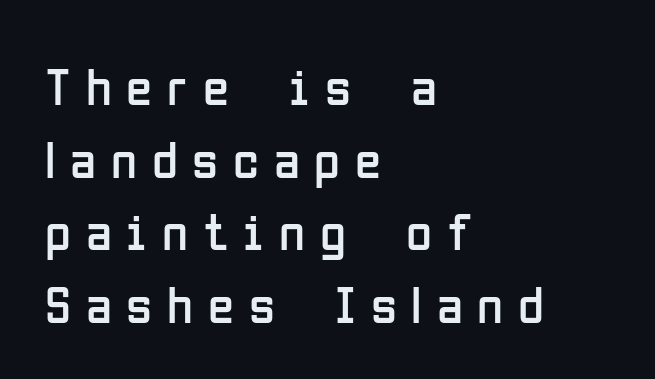
{"serif": "no", "italic": "no", "bold": "no", "weight": "regular", "width": "condensed", "stroke_contrast": "low", "x_height": "medium", "monospaced": "no", "underline": "no", "align": "left", "line_spacing": "normal", "line_spacing_ratio": 1.37, "letter_spacing": "wide", "letter_spacing_em": 0.28, "glyph_px": 53}
